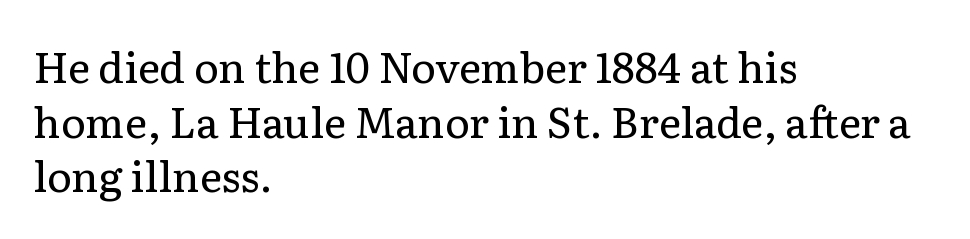
Any mark beneath the type? The region is blank. Short note: letters normally spaced. Compared with a typical body face, this is equally light or lighter still. Each letter keeps its own natural width here, so spacing adapts to shape.
